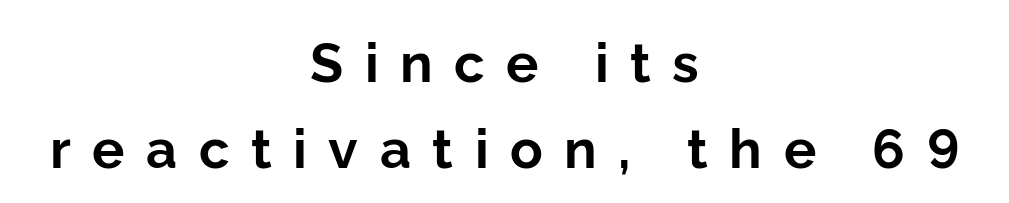
{"serif": "no", "italic": "no", "bold": "yes", "weight": "bold", "width": "normal", "stroke_contrast": "low", "x_height": "medium", "monospaced": "no", "underline": "no", "align": "center", "line_spacing": "normal", "line_spacing_ratio": 1.59, "letter_spacing": "wide", "letter_spacing_em": 0.4, "glyph_px": 54}
